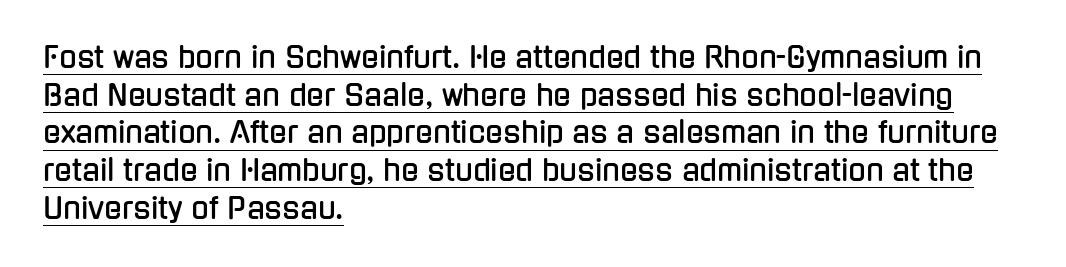
Classification — sans serif. Italic: no, the glyphs are upright roman. Decoration check: the copy is underlined. In terms of letterspacing, this is plain default setting. The typesetter chose a ragged-right arrangement here. The passage shown is typed in a proportional face where columns would drift.
